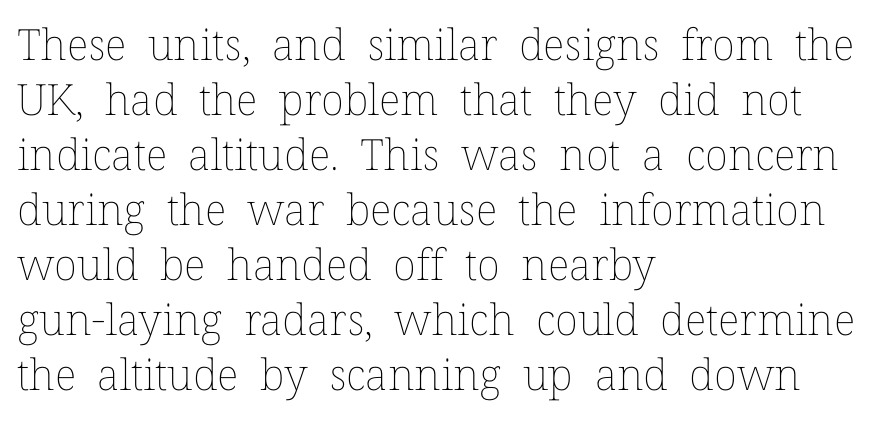
Italic? Not at all — the glyphs are vertical. The glyphs are unaccompanied by any horizontal stroke below them. The leading is moderate, giving the passage an even texture. The face used here is rendered with its standard letterfit.
